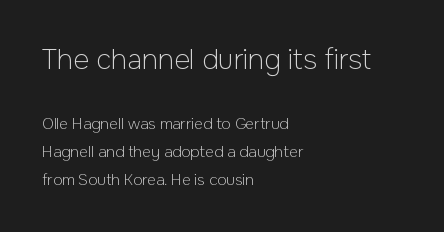
Size contrast runs from large at the top to small at the bottom. Letters rest on an invisible, unmarked baseline. Horizontal alignment here is leftward, the default for most running prose. It's the straight-up-and-down kind of type. Bold? No — there's no thickening of the strokes. Default kerning and tracking; the words read as compact shapes.
